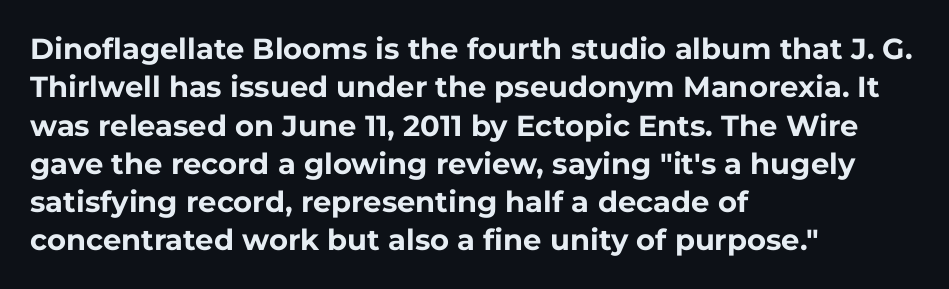
Q: Is the text bold? A: Yes.
Q: Is the text italic (slanted)? A: No, it is upright.
Q: Is the typeface a serif or a sans-serif typeface? A: Sans-serif.
Q: Is the text underlined? A: No.
Q: How is the paragraph aligned? A: Left-aligned.
Q: Is the spacing between letters normal or unusually wide? A: Normal.
Q: Is the spacing between lines tight, normal or loose? A: Normal.
Q: Width (condensed, normal, or wide)? A: Normal.
Q: Stroke contrast? A: Low.
Q: x-height? A: Medium.
Q: Monospaced? A: No.
